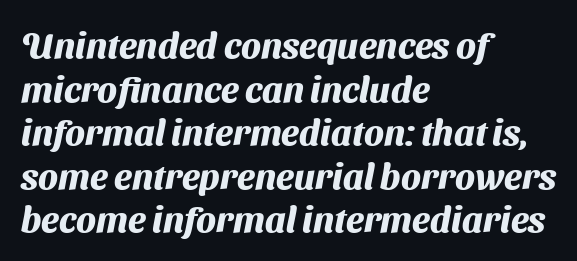
Is the block centered? No — it sits flush against the left margin. Nobody touched the tracking dial on this one. Here the designer chose a conventional face with non-uniform glyph widths. Typographically, this falls in the sans-serif category. Emphasis by weight is at full strength: bold. Just letters on the line, the space beneath them empty.
